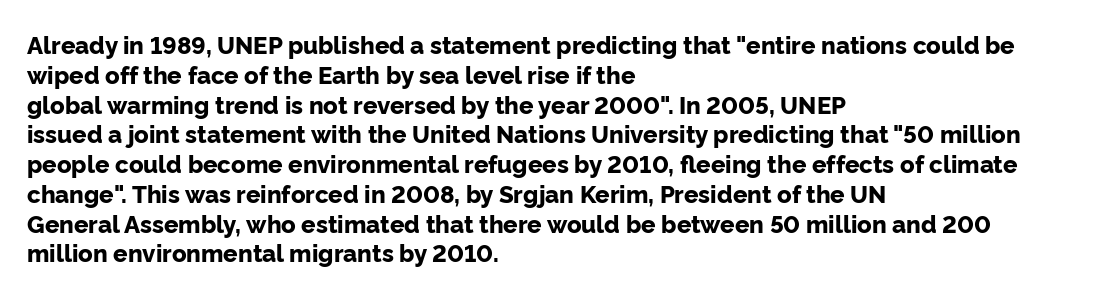
Every character sits straight up, as roman type does. This rendering uses left alignment, leaving the right contour irregular. Letters rest on an invisible, unmarked baseline. The passage shown has conventional tracking throughout. Pretty heavy lettering here — definitely bold.
